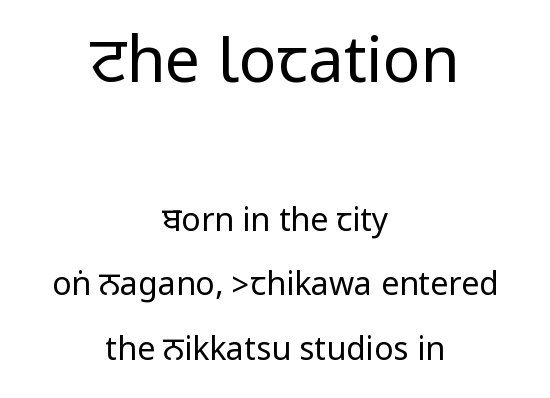
The font sits on the lighter half of the weight spectrum, regular included. No extra tracking has been applied to these lines. Every stem runs plumb, perpendicular to the baseline. Note: larger setting up top, smaller setting below. Beneath every word, the page is bare.
